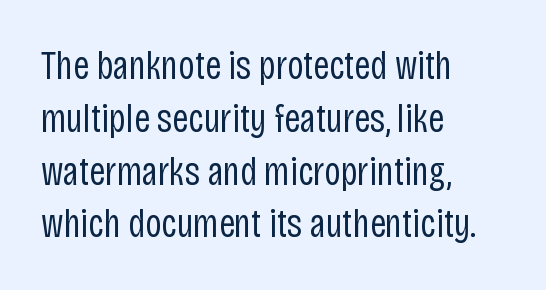
Q: Is the text bold? A: No.
Q: Is the text italic (slanted)? A: No, it is upright.
Q: Is the typeface a serif or a sans-serif typeface? A: Sans-serif.
Q: Is the text underlined? A: No.
Q: How is the paragraph aligned? A: Left-aligned.
Q: Is the spacing between letters normal or unusually wide? A: Normal.
Q: Is the spacing between lines tight, normal or loose? A: Normal.
Q: Width (condensed, normal, or wide)? A: Condensed.
Q: Stroke contrast? A: Low.
Q: x-height? A: Large.
Q: Monospaced? A: No.
